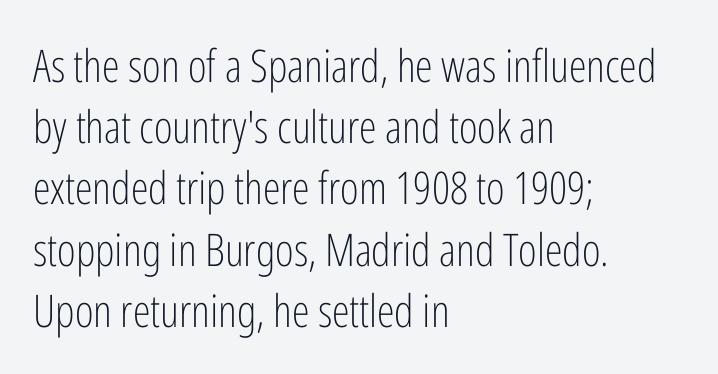
{"serif": "no", "italic": "no", "bold": "no", "weight": "light", "width": "condensed", "stroke_contrast": "low", "x_height": "medium", "monospaced": "no", "underline": "no", "align": "left", "line_spacing": "normal", "line_spacing_ratio": 1.36, "letter_spacing": "normal", "letter_spacing_em": 0.0, "glyph_px": 45}
